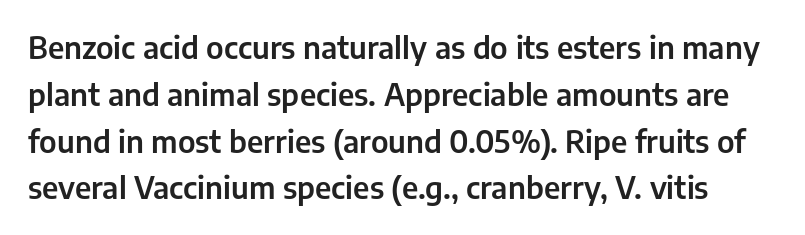
The image shows 30 px sans-serif type, upright; set normal line spacing (1.56x), normal letter spacing, not underlined; low stroke contrast and a medium x-height.
